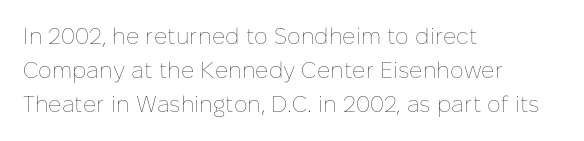
The image shows 23 px text type, upright; set left-aligned, normal line spacing (1.48x), normal letter spacing, not underlined.
